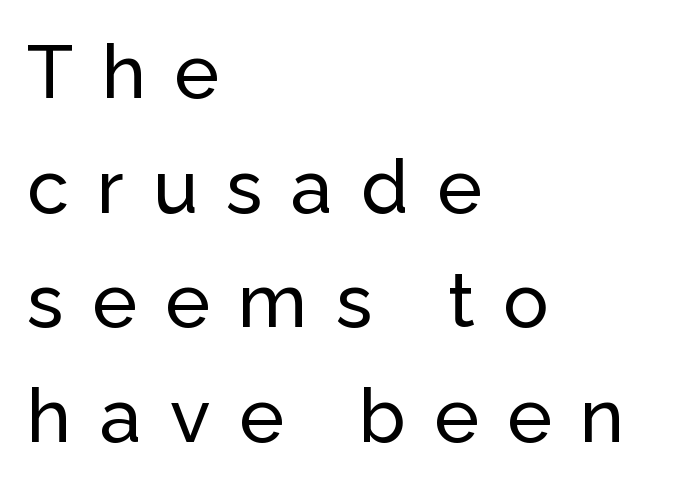
The image shows 75 px sans-serif type, upright; set left-aligned, normal line spacing (1.53x), unusually wide letter spacing (+0.38 em), not underlined; low stroke contrast and a medium x-height.
